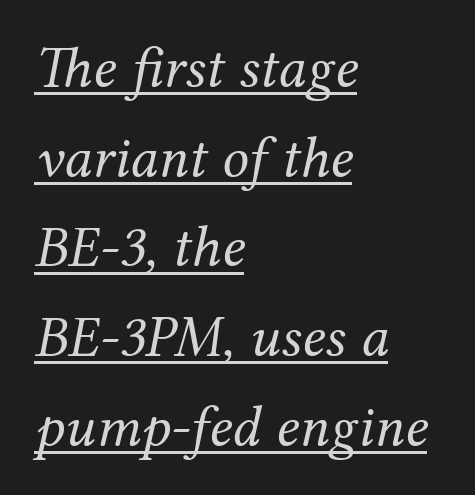
Stroke terminals: seriffed. Italic? Definitely — the glyphs are oblique. Looks like regular typesetting: each glyph gets only the width it needs. Honestly, the underline is the first thing you notice here.
